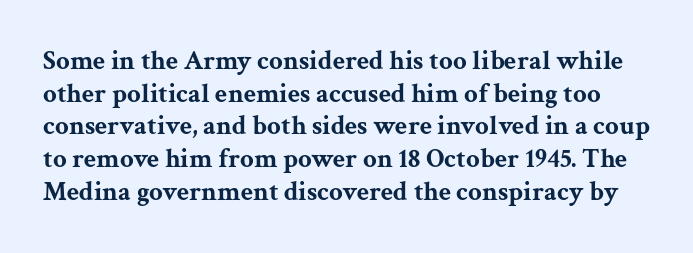
{"italic": "no", "bold": "yes", "underline": "no", "line_spacing_ratio": 1.21, "letter_spacing": "normal", "letter_spacing_em": 0.0, "glyph_px": 27}
